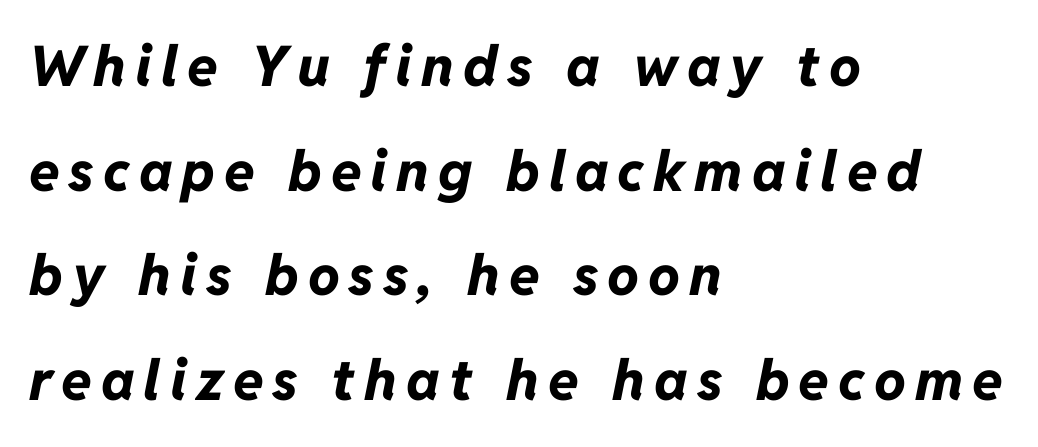
Q: Is the text bold? A: Yes.
Q: Is the text italic (slanted)? A: Yes, it leans right by about 11 degrees.
Q: Is the text underlined? A: No.
Q: How is the paragraph aligned? A: Left-aligned.
Q: Width (condensed, normal, or wide)? A: Normal.
Q: Stroke contrast? A: Low.
Q: x-height? A: Medium.
Q: Monospaced? A: No.
